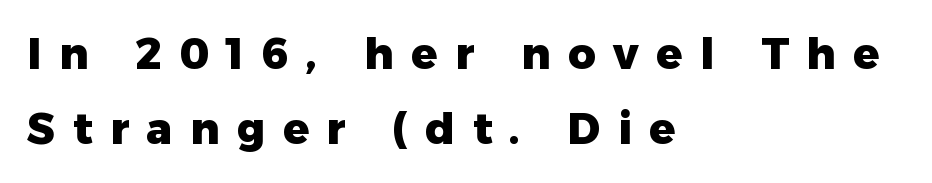
Is this a fixed-width face? No — the glyphs have proportional, varying widths. There is plenty of visible air inserted between adjacent glyphs. Beneath every word, the page is bare. The lines in this sample share a left origin and differ only in where they stop.
